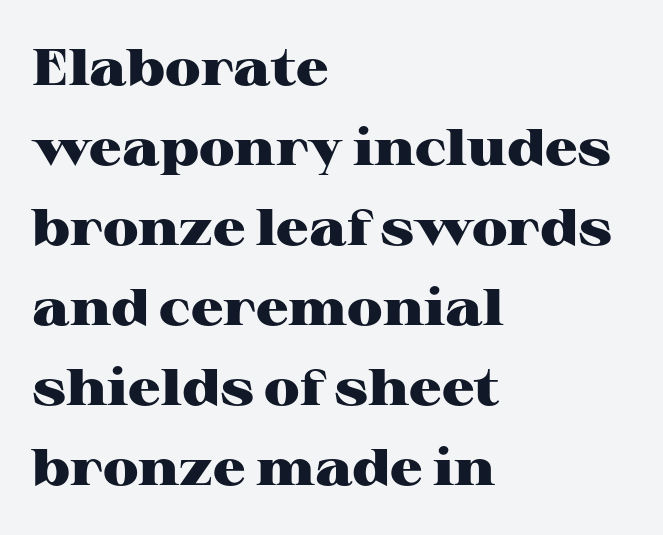
Q: Is the text bold? A: Yes.
Q: Is the text italic (slanted)? A: No, it is upright.
Q: Is the typeface a serif or a sans-serif typeface? A: Serif.
Q: Is the text underlined? A: No.
Q: How is the paragraph aligned? A: Left-aligned.
Q: Is the spacing between letters normal or unusually wide? A: Normal.
Q: Is the spacing between lines tight, normal or loose? A: Normal.
Q: Width (condensed, normal, or wide)? A: Wide.
Q: Stroke contrast? A: High.
Q: x-height? A: Medium.
Q: Monospaced? A: No.
